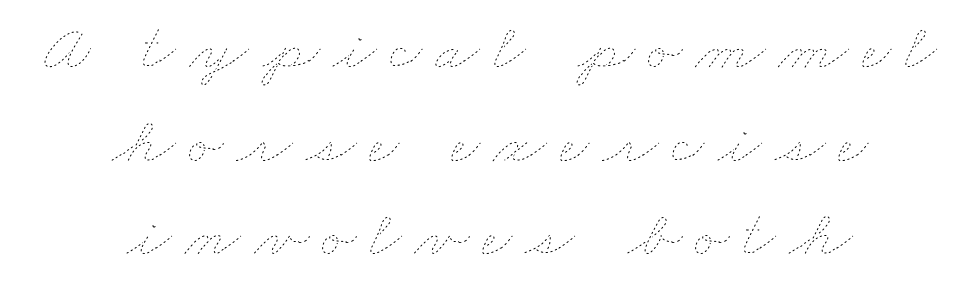
Q: Is the text bold? A: No.
Q: Is the text underlined? A: No.
Q: How is the paragraph aligned? A: Centered.
Q: Is the spacing between letters normal or unusually wide? A: Unusually wide.
Q: Is the spacing between lines tight, normal or loose? A: Normal.
Q: Width (condensed, normal, or wide)? A: Wide.
Q: Stroke contrast? A: Low.
Q: x-height? A: Small.
Q: Monospaced? A: No.
